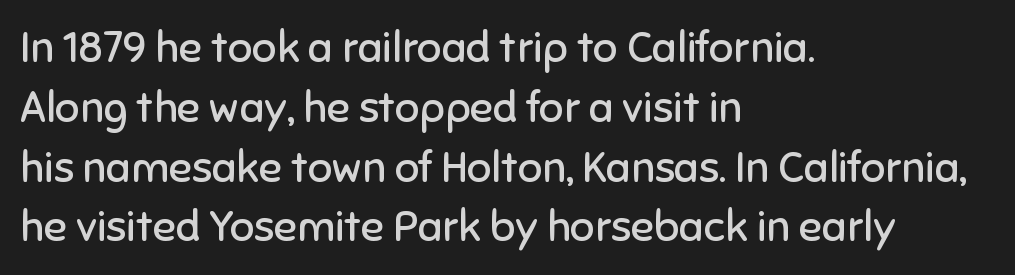
Q: Is the text bold? A: No.
Q: Is the text italic (slanted)? A: No, it is upright.
Q: Is the typeface a serif or a sans-serif typeface? A: Sans-serif.
Q: Is the text underlined? A: No.
Q: How is the paragraph aligned? A: Left-aligned.
Q: Is the spacing between letters normal or unusually wide? A: Normal.
Q: Is the spacing between lines tight, normal or loose? A: Normal.
Q: Width (condensed, normal, or wide)? A: Normal.
Q: Stroke contrast? A: Low.
Q: x-height? A: Medium.
Q: Monospaced? A: No.
